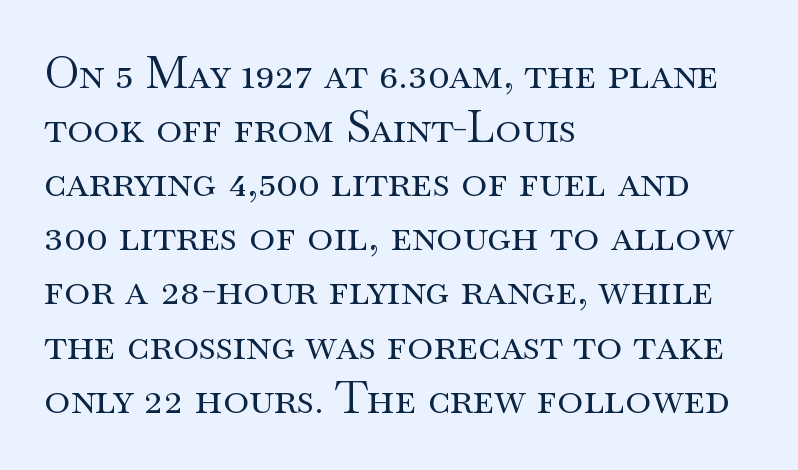
Quick note: underline off. Stroke terminals: seriffed. Stroke thickness stays within the range of a standard reading face or lighter. Each letter keeps its own natural width here, so spacing adapts to shape.
